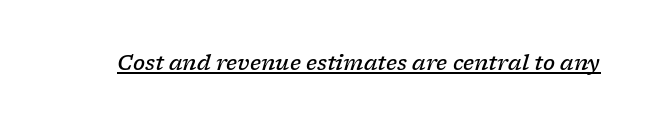
The image shows 20 px text type, italic (leaning right); set normal letter spacing, underlined.
